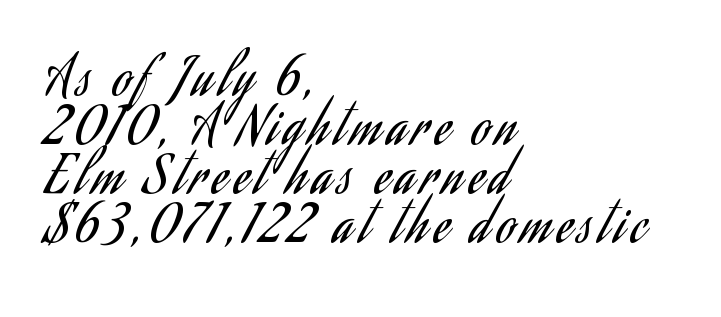
Q: Is the text bold? A: No.
Q: Is the text italic (slanted)? A: Yes.
Q: Is the typeface a serif or a sans-serif typeface? A: Sans-serif.
Q: Is the text underlined? A: No.
Q: How is the paragraph aligned? A: Left-aligned.
Q: Is the spacing between lines tight, normal or loose? A: Tight.
Q: Width (condensed, normal, or wide)? A: Condensed.
Q: Stroke contrast? A: Low.
Q: x-height? A: Small.
Q: Monospaced? A: No.
